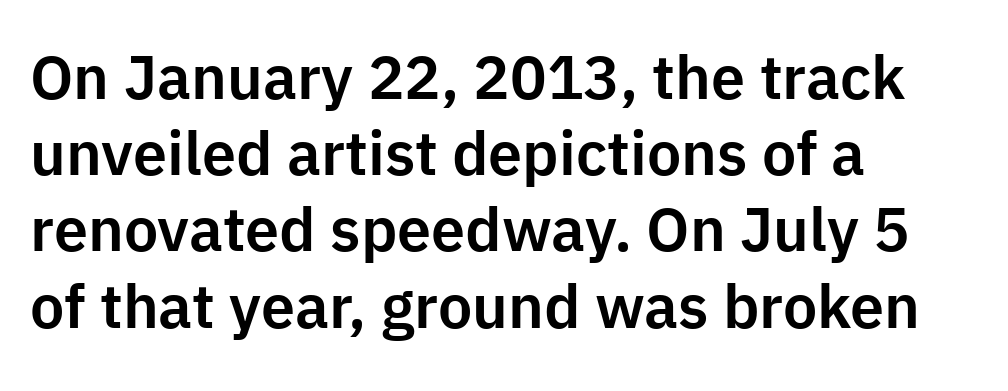
{"serif": "no", "italic": "no", "width": "normal", "stroke_contrast": "low", "x_height": "medium", "monospaced": "no", "underline": "no", "align": "left", "line_spacing": "normal", "line_spacing_ratio": 1.25, "letter_spacing": "normal", "letter_spacing_em": 0.0, "glyph_px": 61}
